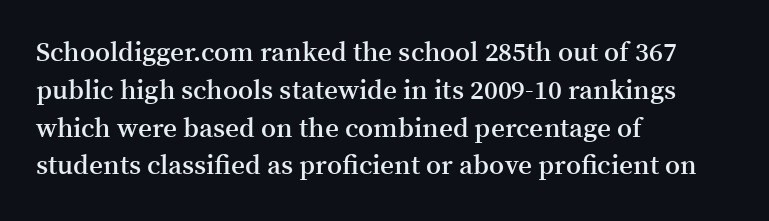
The image shows 27 px text type, upright; set left-aligned, normal line spacing (1.4x), normal letter spacing, not underlined.
